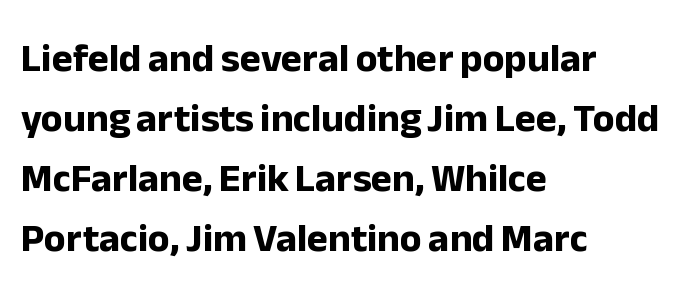
Q: Is the text bold? A: Yes.
Q: Is the text italic (slanted)? A: No, it is upright.
Q: Is the typeface a serif or a sans-serif typeface? A: Sans-serif.
Q: Is the text underlined? A: No.
Q: How is the paragraph aligned? A: Left-aligned.
Q: Is the spacing between letters normal or unusually wide? A: Normal.
Q: Is the spacing between lines tight, normal or loose? A: Normal.
Q: Width (condensed, normal, or wide)? A: Normal.
Q: Stroke contrast? A: Low.
Q: x-height? A: Medium.
Q: Monospaced? A: No.
